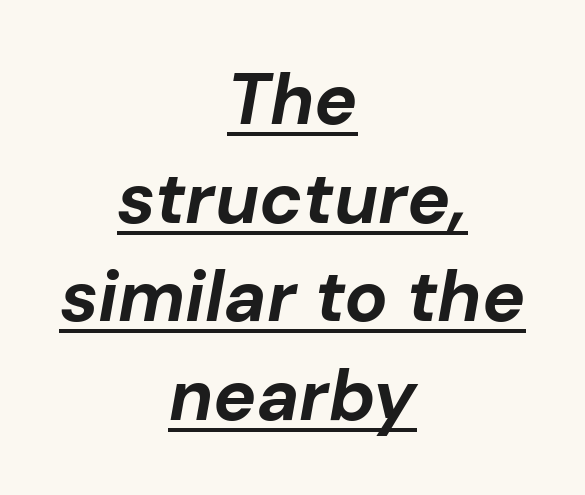
Is the block centered? Yes — each line is placed symmetrically about the middle. This rendering features underlined lettering. Varying glyph widths throughout — classic text-font behaviour. How would I describe the line gaps? Plain and ordinary. Tracking here is standard; glyphs follow each other at the usual distance. Weight: bold.
